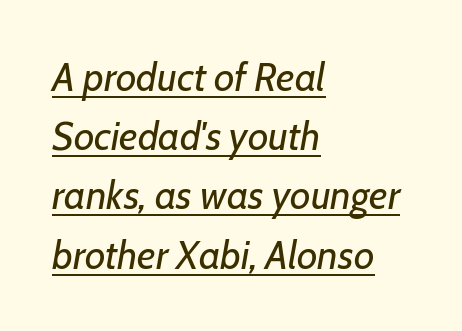
Think standard paragraph weight, or any step lighter than that. Is the type slanted? Yes — the strokes lean at a clear angle. The rendering uses natural spacing where letterforms have individual widths. Horizontal bands of white between lines are of average thickness. Alignment: flush left. Looks like someone drew a line under every word here.
